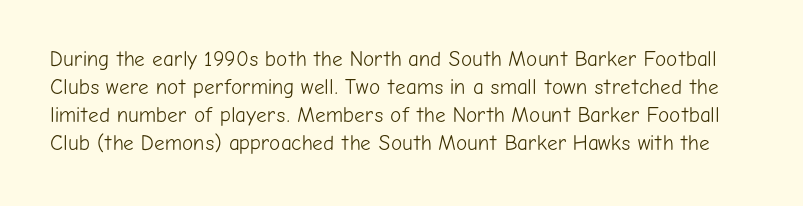
Tracking here is standard; glyphs follow each other at the usual distance. Reading down the column, the eye jumps a familiar distance to each next line. No word sits above an underline. If you drew a line through each stem, it would be perfectly vertical. Is this a heavy cut? Hardly; it is regular or lighter.
